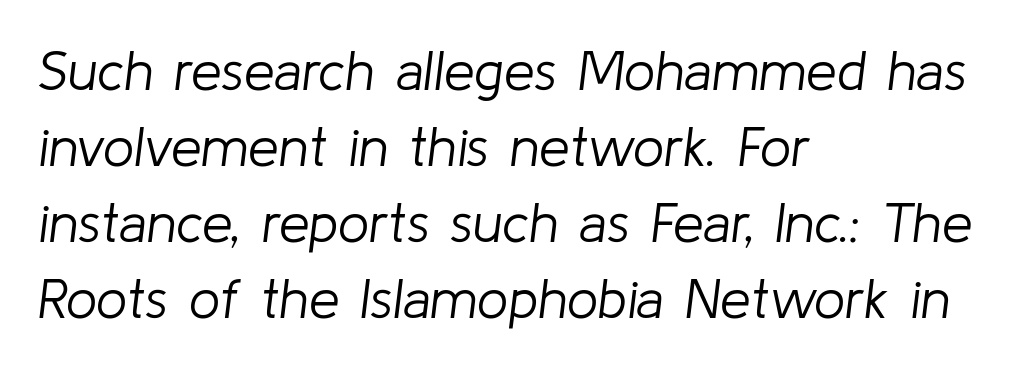
{"italic": "yes", "lean": "right", "slant_degrees": 8, "bold": "no", "weight": "light", "width": "normal", "stroke_contrast": "low", "x_height": "medium", "monospaced": "no", "underline": "no", "align": "left", "line_spacing": "normal", "line_spacing_ratio": 1.38, "letter_spacing": "normal", "letter_spacing_em": 0.0, "glyph_px": 55}
